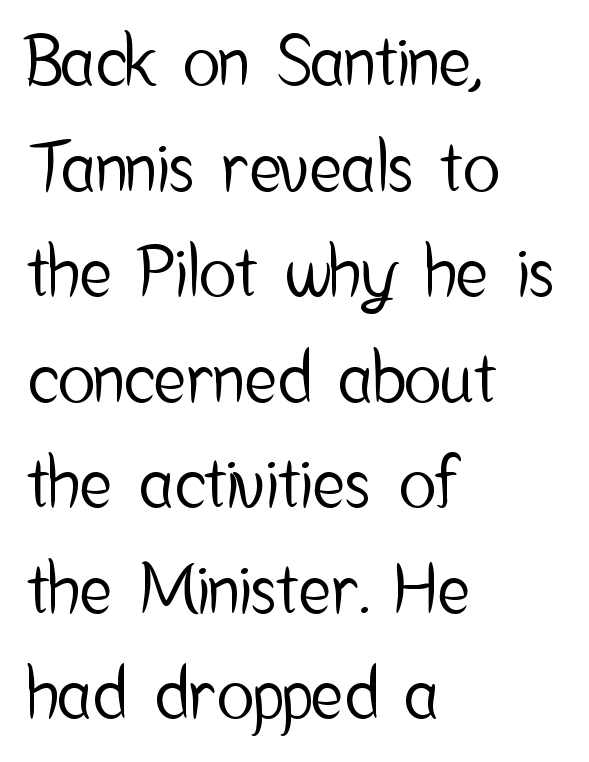
Which margin do the lines hug? The left one — the right edge is uneven. The characters display no serif detailing; their extremities are plain. Varying glyph widths throughout — classic text-font behaviour. How would I describe the line gaps? Plain and ordinary. Each word holds together tightly as a unit, with standard inter-letter gaps. The glyphs are unaccompanied by any horizontal stroke below them.
